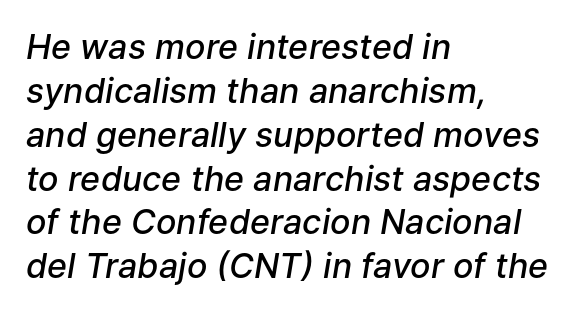
Summary of weight: moderately heavy, a semibold. An italicized treatment has been applied to the whole sample. A normal amount of white space separates one row of letters from the next. The compositor pushed each line to the left boundary.
